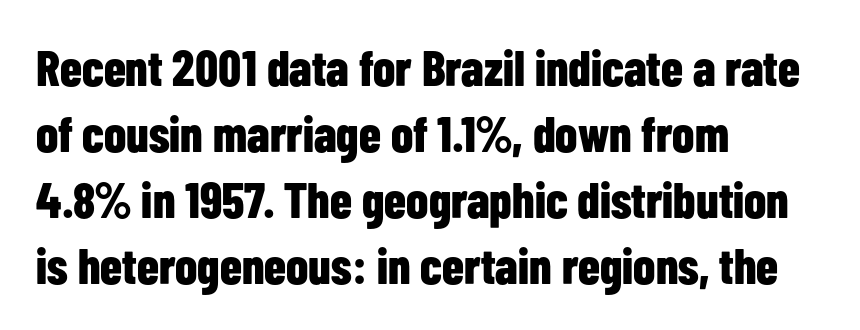
Q: Is the text bold? A: Yes.
Q: Is the text italic (slanted)? A: No, it is upright.
Q: Is the typeface a serif or a sans-serif typeface? A: Sans-serif.
Q: Is the text underlined? A: No.
Q: How is the paragraph aligned? A: Left-aligned.
Q: Is the spacing between letters normal or unusually wide? A: Normal.
Q: Is the spacing between lines tight, normal or loose? A: Normal.
Q: Width (condensed, normal, or wide)? A: Condensed.
Q: Stroke contrast? A: Low.
Q: x-height? A: Medium.
Q: Monospaced? A: No.
